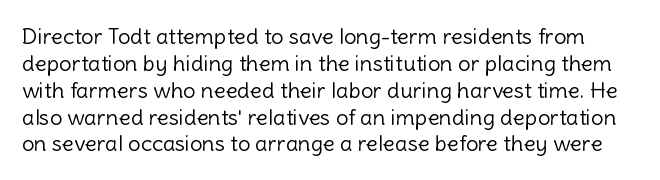
Q: Is the text bold? A: No.
Q: Is the text italic (slanted)? A: No, it is upright.
Q: Is the text underlined? A: No.
Q: Is the spacing between letters normal or unusually wide? A: Normal.
